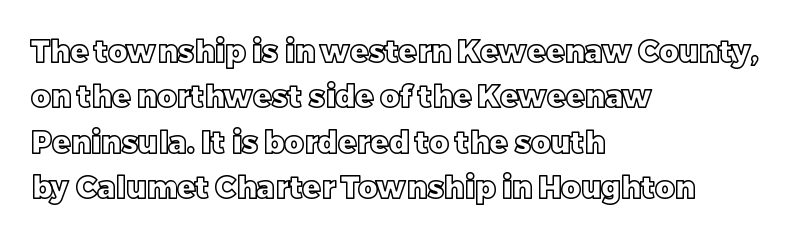
Q: Is the text italic (slanted)? A: No, it is upright.
Q: Is the text underlined? A: No.
Q: How is the paragraph aligned? A: Left-aligned.
Q: Is the spacing between letters normal or unusually wide? A: Normal.
Q: Is the spacing between lines tight, normal or loose? A: Normal.
Q: Width (condensed, normal, or wide)? A: Normal.
Q: x-height? A: Large.
Q: Monospaced? A: No.
